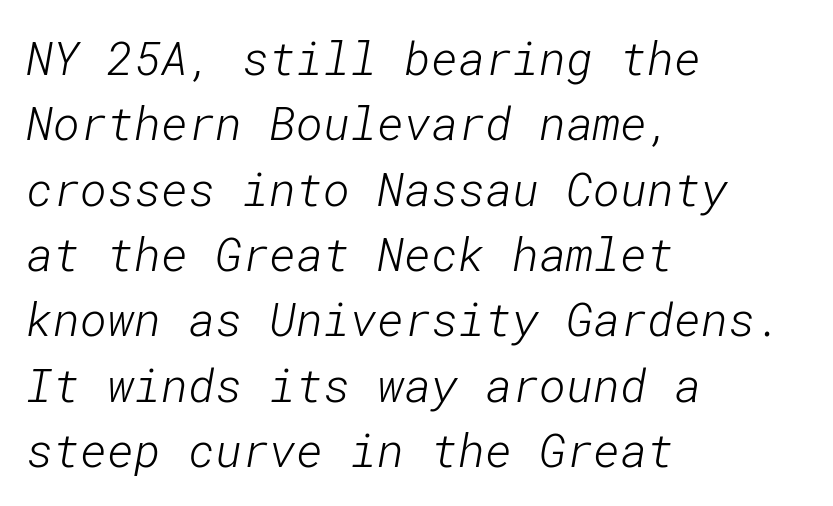
Q: Is the text bold? A: No.
Q: Is the typeface a serif or a sans-serif typeface? A: Sans-serif.
Q: Is the text underlined? A: No.
Q: How is the paragraph aligned? A: Left-aligned.
Q: Is the spacing between letters normal or unusually wide? A: Normal.
Q: Is the spacing between lines tight, normal or loose? A: Normal.
Q: Width (condensed, normal, or wide)? A: Normal.
Q: Stroke contrast? A: Low.
Q: x-height? A: Medium.
